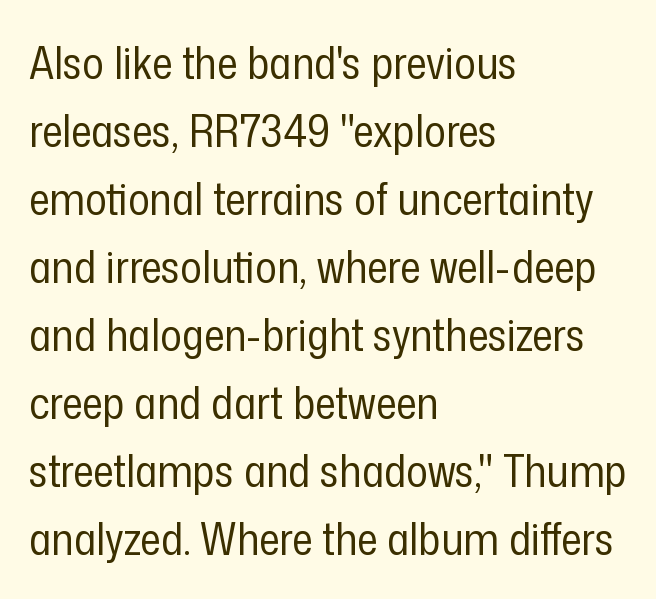
Q: Is the text bold? A: No.
Q: Is the text italic (slanted)? A: No, it is upright.
Q: Is the typeface a serif or a sans-serif typeface? A: Sans-serif.
Q: Is the text underlined? A: No.
Q: How is the paragraph aligned? A: Left-aligned.
Q: Is the spacing between letters normal or unusually wide? A: Normal.
Q: Is the spacing between lines tight, normal or loose? A: Normal.
Q: Width (condensed, normal, or wide)? A: Condensed.
Q: Stroke contrast? A: Low.
Q: x-height? A: Medium.
Q: Monospaced? A: No.
